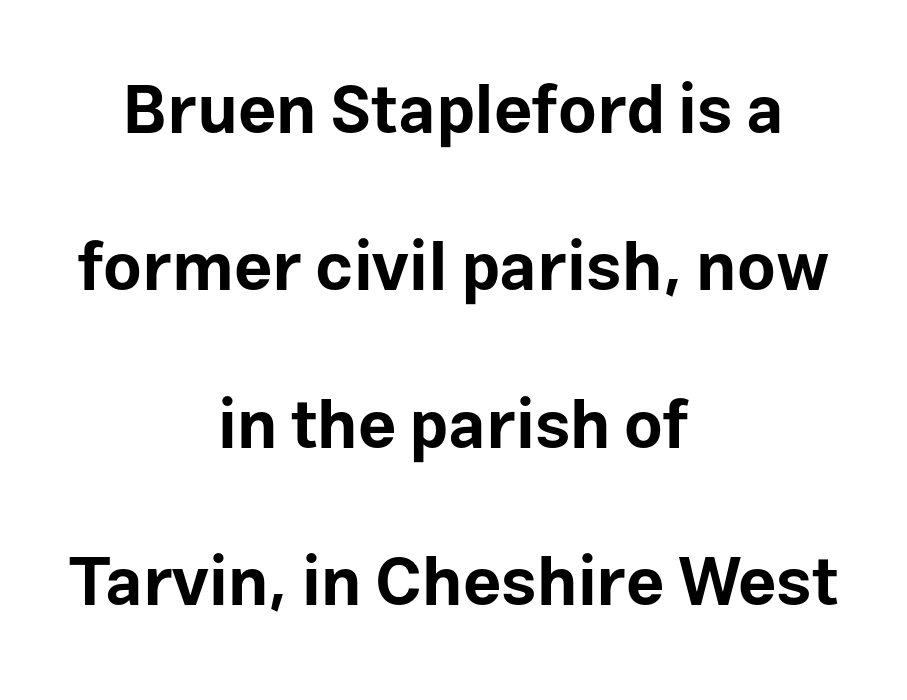
The letterforms sit shoulder to shoulder at normal distance. Each line is balanced around a shared central axis. In terms of weight, the rendering is a true, heavy bold. Look at the bottom of the vertical strokes: they stop flat, with no serifs. These lines are rendered in a variable-pitch font.
